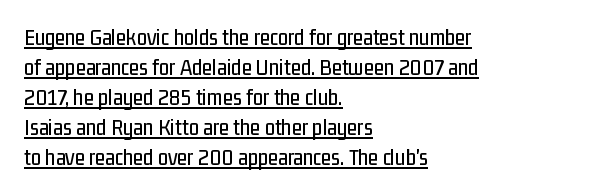
The image shows 23 px text type, upright; set left-aligned, normal line spacing (1.3x), normal letter spacing, underlined.
